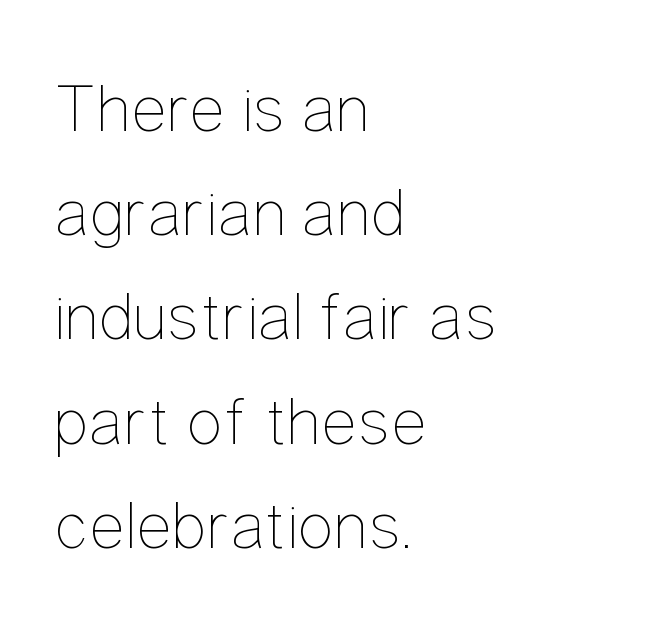
Q: Is the text bold? A: No.
Q: Is the text italic (slanted)? A: No, it is upright.
Q: Is the text underlined? A: No.
Q: How is the paragraph aligned? A: Left-aligned.
Q: Is the spacing between letters normal or unusually wide? A: Normal.
Q: Is the spacing between lines tight, normal or loose? A: Normal.
Q: Width (condensed, normal, or wide)? A: Condensed.
Q: Stroke contrast? A: Low.
Q: x-height? A: Medium.
Q: Monospaced? A: No.
